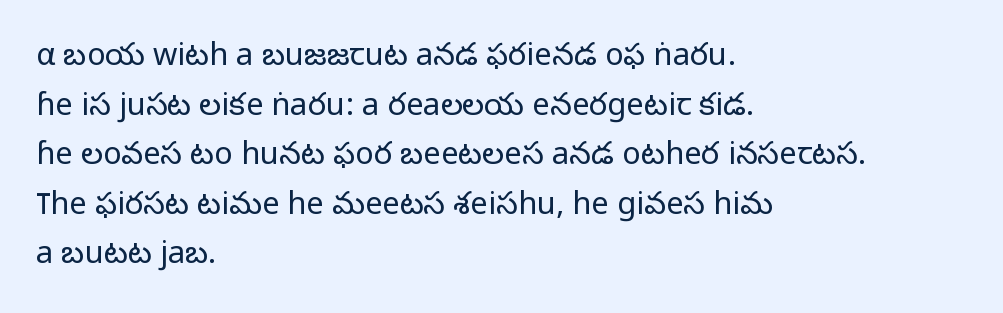
The image shows 31 px light sans-serif type, upright; set left-aligned, normal line spacing (1.6x), normal letter spacing, not underlined; low stroke contrast and a medium x-height.
